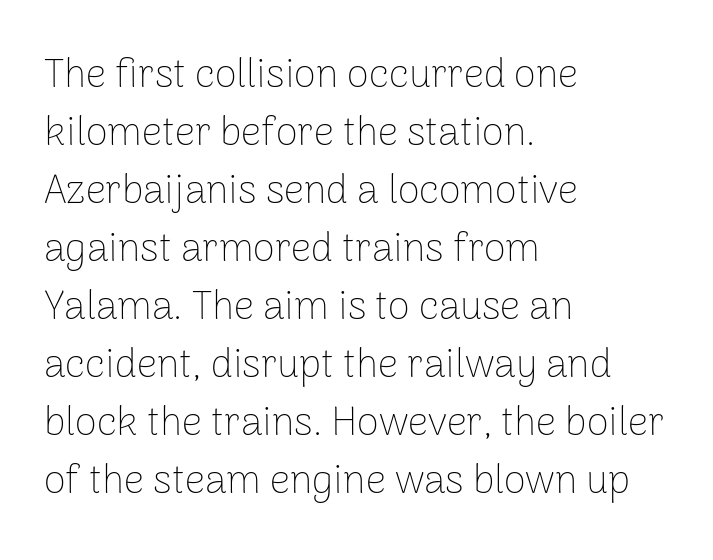
Heaviness? Minimal to ordinary, like unemphasized prose. This sample uses plain, unmodified letter spacing. Observe the absence of serifs on each vertical stroke in this sample. The letters advance in unequal steps, a hallmark of proportional type. Which margin do the lines hug? The left one — the right edge is uneven. What's the leading like? Ordinary, nothing unusual.
